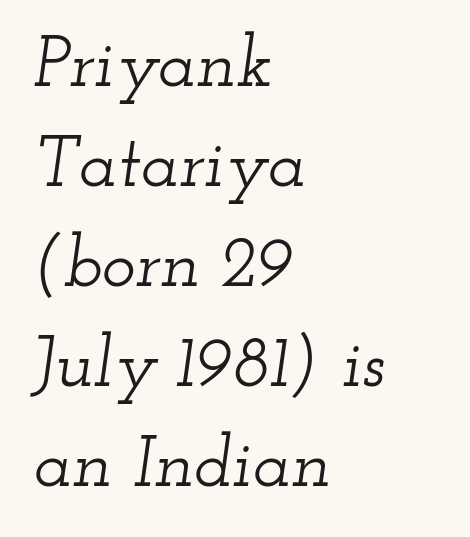
{"serif": "yes", "italic": "yes", "lean": "right", "slant_degrees": 12, "width": "wide", "stroke_contrast": "low", "x_height": "small", "monospaced": "no", "underline": "no", "align": "left", "line_spacing": "normal", "line_spacing_ratio": 1.39, "letter_spacing": "normal", "letter_spacing_em": 0.0, "glyph_px": 72}
